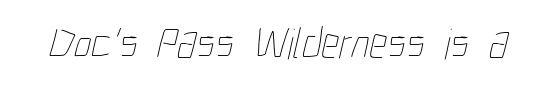
Q: Is the text bold? A: No.
Q: Is the text underlined? A: No.
Q: Is the spacing between letters normal or unusually wide? A: Normal.
Q: Width (condensed, normal, or wide)? A: Condensed.
Q: Stroke contrast? A: Low.
Q: x-height? A: Medium.
Q: Monospaced? A: No.
